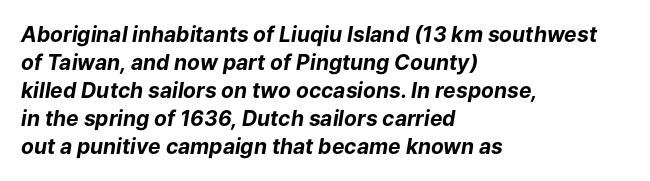
Q: Is the text bold? A: Yes.
Q: Is the text italic (slanted)? A: Yes, it leans right by about 9 degrees.
Q: Is the text underlined? A: No.
Q: How is the paragraph aligned? A: Left-aligned.
Q: Is the spacing between letters normal or unusually wide? A: Normal.
Q: Is the spacing between lines tight, normal or loose? A: Normal.
